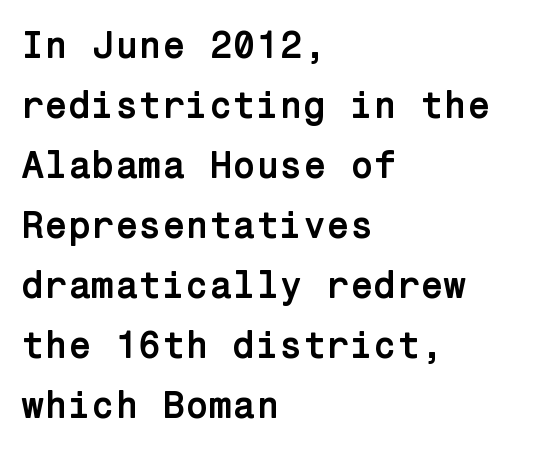
The image shows 38 px semibold sans-serif type, upright; set left-aligned, normal line spacing (1.58x), normal letter spacing, not underlined; low stroke contrast and a medium x-height.
